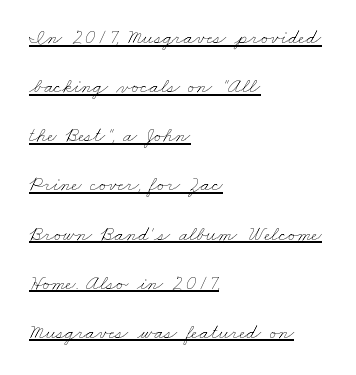
Q: Is the text bold? A: No.
Q: Is the text underlined? A: Yes.
Q: How is the paragraph aligned? A: Left-aligned.
Q: Is the spacing between letters normal or unusually wide? A: Normal.
Q: Is the spacing between lines tight, normal or loose? A: Loose.
